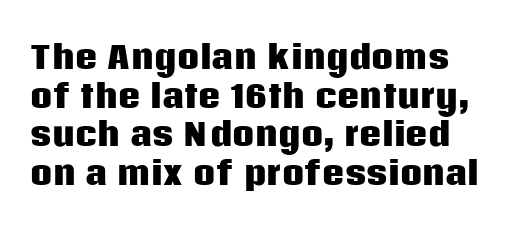
When letters stand straight like this, we call the style roman or upright. Serif or sans? Sans — the stroke terminals are bare. The rows are spaced the way most documents space them. The letters are bold, with thick, heavy strokes.
